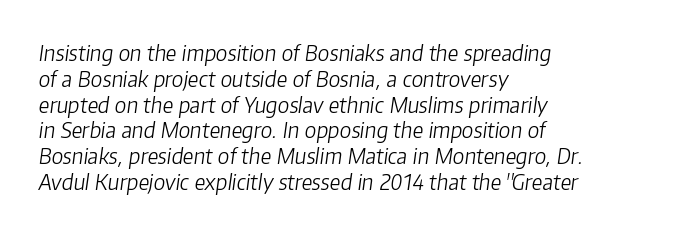
Unbolded letterforms with no extra heft. The specimen reads as italic at a glance. Lines of text with bare space underneath. Observe the ordinary spacing: letters are neighbours, not strangers. These lines stack with their left ends in a neat column.
